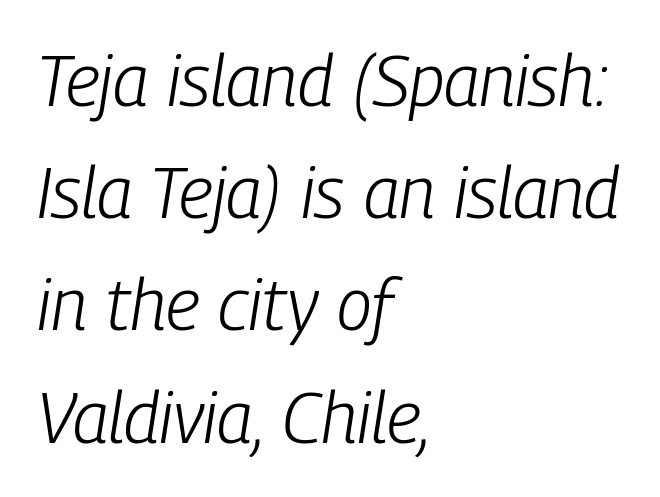
{"italic": "yes", "lean": "right", "slant_degrees": 9, "bold": "no", "weight": "light", "width": "condensed", "stroke_contrast": "low", "x_height": "medium", "monospaced": "no", "underline": "no", "align": "left", "line_spacing": "normal", "line_spacing_ratio": 1.58, "letter_spacing": "normal", "letter_spacing_em": 0.0, "glyph_px": 71}
